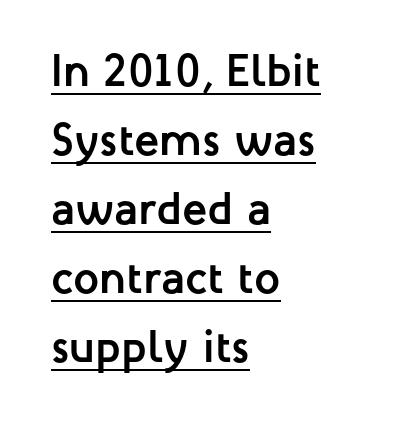
The image shows 46 px semibold sans-serif type, upright; set left-aligned, normal line spacing (1.5x), normal letter spacing, underlined; low stroke contrast and a medium x-height.
